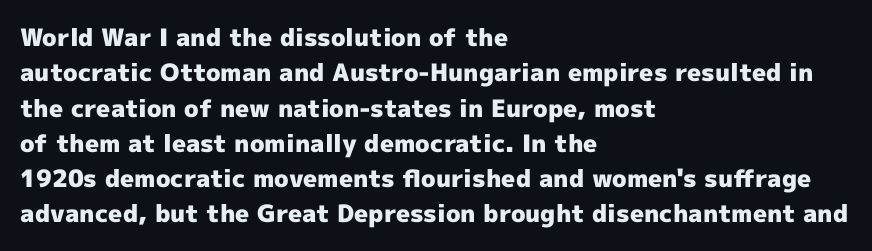
The baseline area is clear. Rendered with straight, roman letterforms. The face used here has the dense, thick strokes of a bold. One-word summary of the alignment: left.
